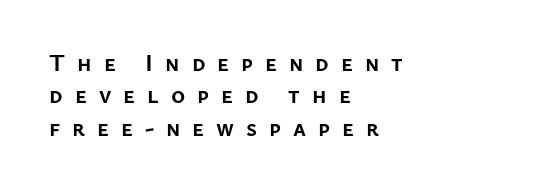
Plenty of ink on the page — the face is bold. Decoration check: the copy has no underline. The space between consecutive lines is moderate. Casual observation: everything's shoved over to the left. These lines were composed using upright roman letters. Display-style spreading of the glyphs; the letterfit is very open.
